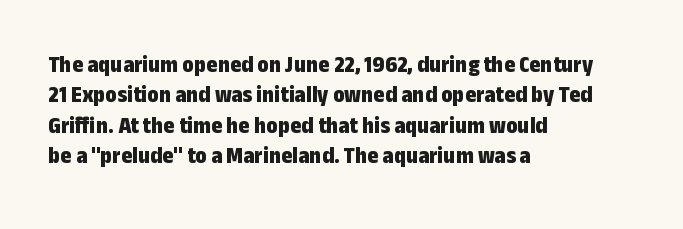
The image shows 24 px bold type, upright; set left-aligned, normal line spacing (1.27x), normal letter spacing, not underlined.
